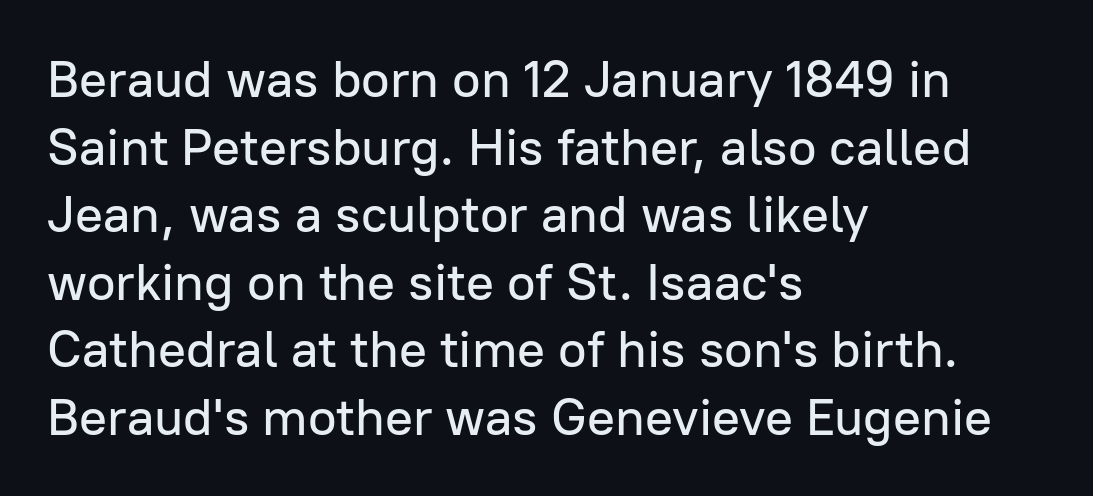
{"serif": "no", "italic": "no", "width": "normal", "stroke_contrast": "low", "x_height": "medium", "monospaced": "no", "underline": "no", "align": "left", "line_spacing": "normal", "line_spacing_ratio": 1.3, "letter_spacing": "normal", "letter_spacing_em": 0.0, "glyph_px": 52}
